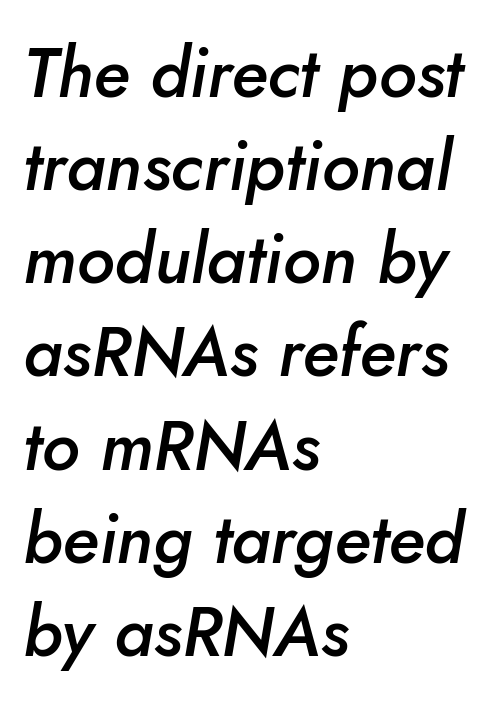
The image shows 69 px semibold type, italic (leaning right); set left-aligned, normal line spacing (1.35x), normal letter spacing, not underlined; low stroke contrast and a small x-height.
